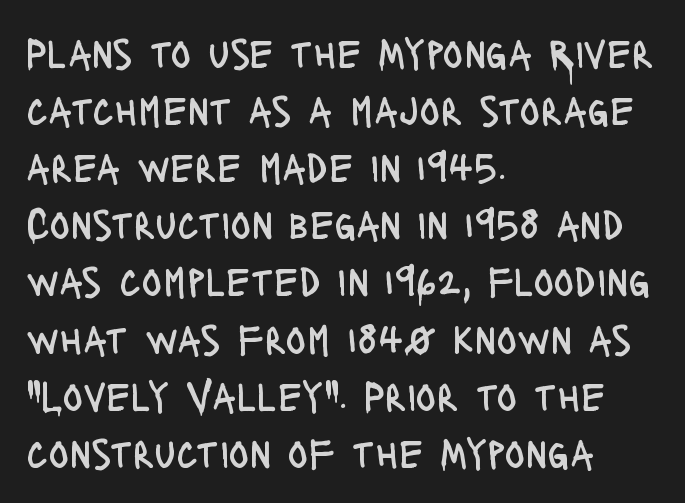
Q: Is the text bold? A: No.
Q: Is the text italic (slanted)? A: No, it is upright.
Q: Is the typeface a serif or a sans-serif typeface? A: Sans-serif.
Q: Is the text underlined? A: No.
Q: How is the paragraph aligned? A: Left-aligned.
Q: Is the spacing between letters normal or unusually wide? A: Normal.
Q: Is the spacing between lines tight, normal or loose? A: Normal.
Q: Width (condensed, normal, or wide)? A: Condensed.
Q: Stroke contrast? A: Low.
Q: x-height? A: Large.
Q: Monospaced? A: No.
